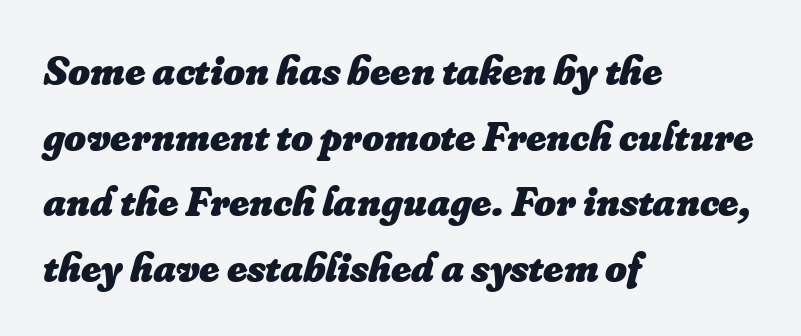
The rag falls on the right side of this text block. Looks like regular typesetting: each glyph gets only the width it needs. The block of text has a typical density, with ordinary space between rows. The glyphs look as if they've been sheared to an angle. Typographic density is high because the face is bold. Letters rest on an invisible, unmarked baseline.
